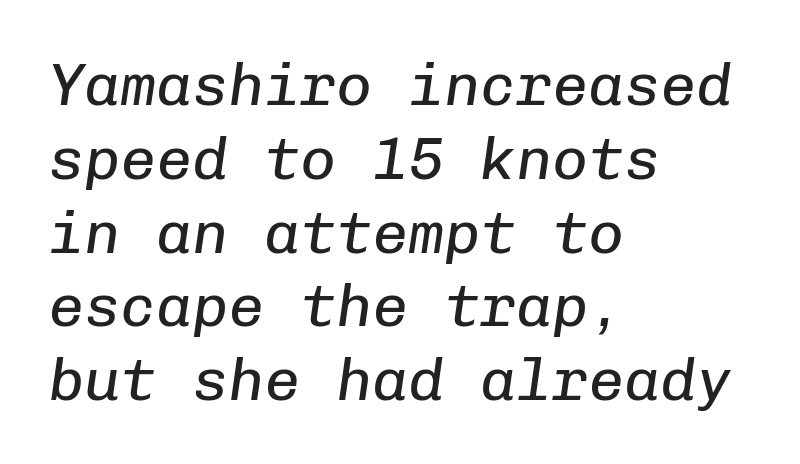
{"italic": "yes", "lean": "right", "slant_degrees": 8, "bold": "no", "weight": "regular", "width": "normal", "stroke_contrast": "low", "x_height": "medium", "monospaced": "yes", "underline": "no", "align": "left", "line_spacing_ratio": 1.23, "letter_spacing": "normal", "letter_spacing_em": 0.0, "glyph_px": 60}
